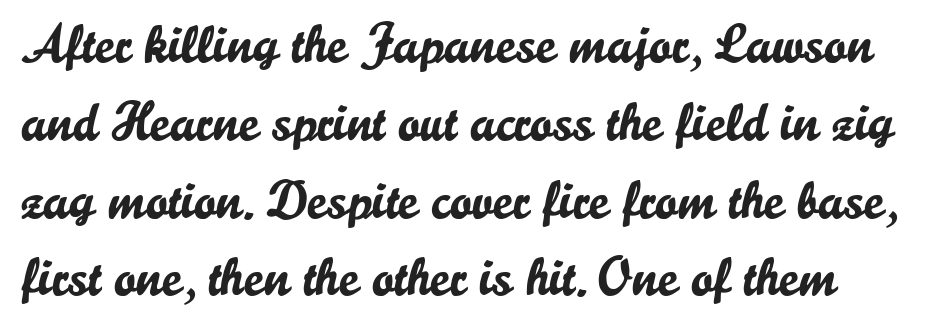
The image shows 54 px sans-serif type; set normal line spacing (1.44x), normal letter spacing, not underlined; low stroke contrast and a small x-height.
